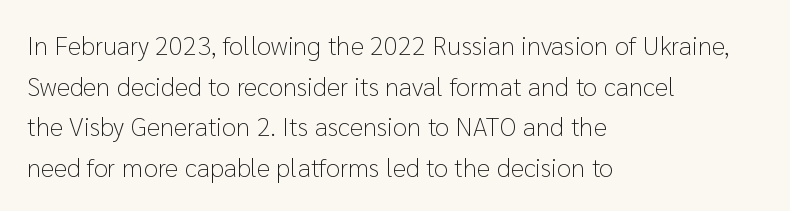
The zone under the glyphs is completely vacant. Letters have the restrained weight of plain body copy at most. Line beginnings align vertically; line endings do not. The gaps between neighbouring characters are ordinary and unremarkable.
